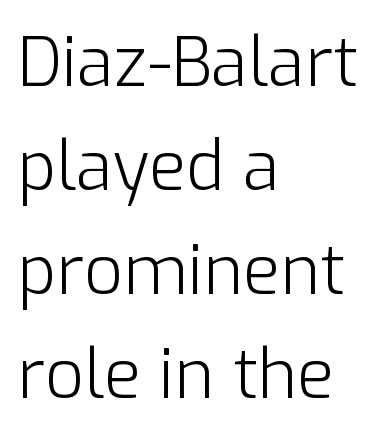
{"serif": "no", "italic": "no", "bold": "no", "weight": "light", "width": "normal", "stroke_contrast": "low", "x_height": "medium", "monospaced": "no", "underline": "no", "align": "left", "line_spacing": "normal", "line_spacing_ratio": 1.53, "letter_spacing": "normal", "letter_spacing_em": 0.0, "glyph_px": 68}
